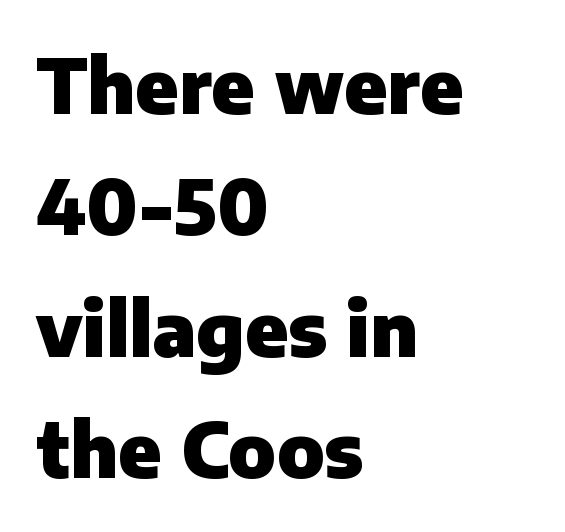
{"serif": "no", "italic": "no", "bold": "yes", "weight": "heavy", "width": "normal", "stroke_contrast": "low", "x_height": "medium", "monospaced": "no", "underline": "no", "align": "left", "line_spacing": "normal", "line_spacing_ratio": 1.62, "letter_spacing": "normal", "letter_spacing_em": 0.0, "glyph_px": 75}
